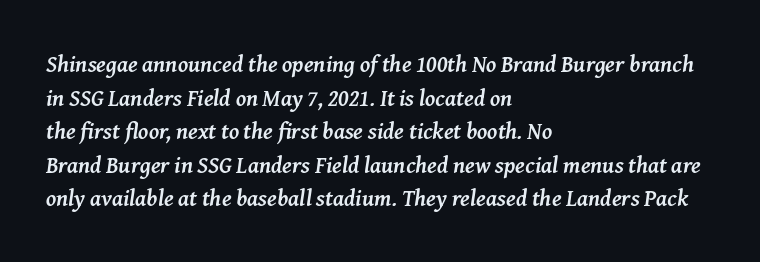
Between one letter and the next there's only the usual sliver of space. The rendering anchors every line to the left-hand side. Set as a true bold cut, around the 700 mark. Does the lettering tilt? It does — this is italic.
